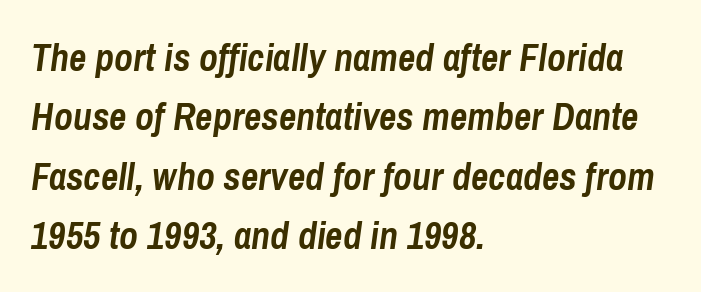
{"italic": "yes", "lean": "right", "slant_degrees": 8, "bold": "yes", "weight": "semibold", "width": "condensed", "stroke_contrast": "low", "x_height": "medium", "monospaced": "no", "underline": "no", "align": "left", "line_spacing": "normal", "line_spacing_ratio": 1.56, "letter_spacing": "normal", "letter_spacing_em": 0.0, "glyph_px": 38}
